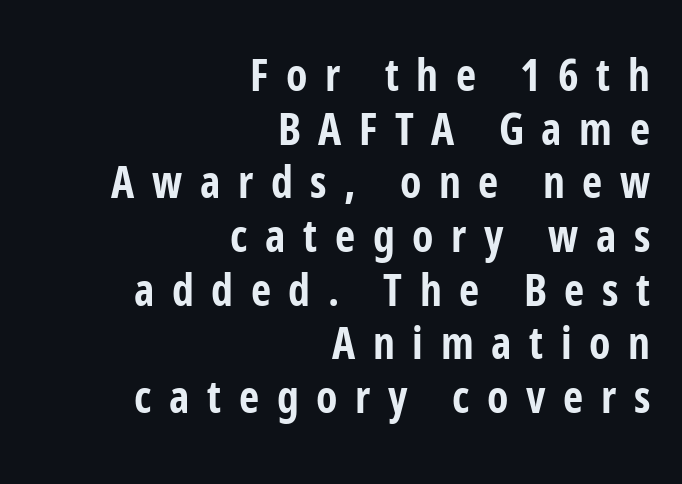
The image shows 44 px bold, condensed sans-serif type, upright; set right-aligned, line spacing 1.22x, unusually wide letter spacing (+0.4 em), not underlined; low stroke contrast and a medium x-height.
